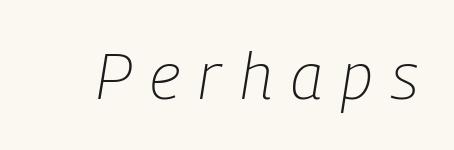
The image shows 65 px light, condensed type, italic (leaning right); set unusually wide letter spacing (+0.29 em), not underlined; low stroke contrast and a medium x-height.
